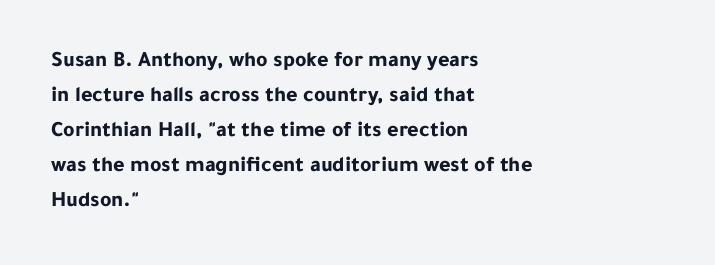
Horizontal bands of white between lines are of average thickness. The rendering keeps characters at their native spacing. Line beginnings align vertically; line endings do not. The font is running at its bold setting. No italicization has been applied; the sample stays upright.
